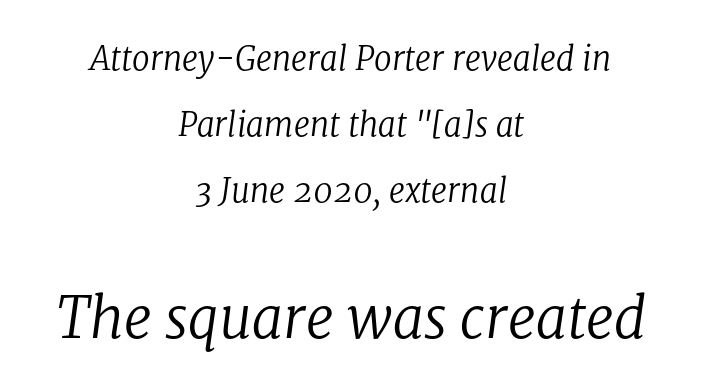
{"serif": "yes", "italic": "yes", "lean": "right", "slant_degrees": 8, "bold": "no", "weight": "regular", "width": "normal", "stroke_contrast": "low", "x_height": "medium", "monospaced": "no", "underline": "no", "align": "center", "line_spacing": "loose", "line_spacing_ratio": 2.07, "letter_spacing": "normal", "letter_spacing_em": 0.0, "larger_block": "second", "size_ratio": 1.75, "glyph_px": 56}
